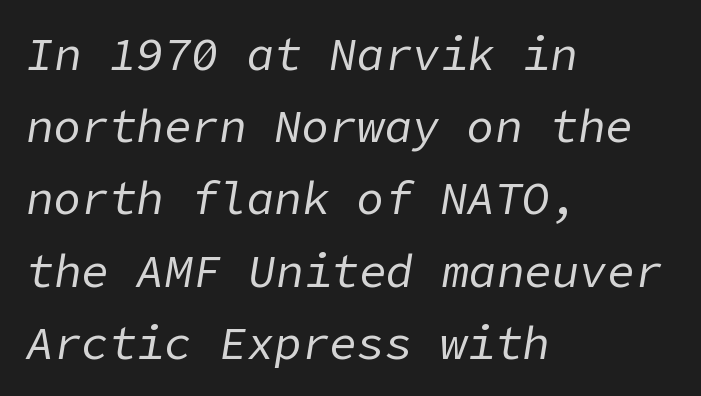
The image shows 46 px regular-weight type, italic (leaning right); set left-aligned, normal line spacing (1.57x), normal letter spacing, not underlined; low stroke contrast and a medium x-height.
